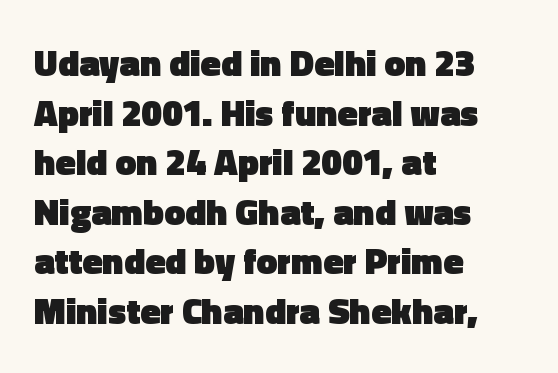
Q: Is the text bold? A: Yes.
Q: Is the text italic (slanted)? A: No, it is upright.
Q: Is the typeface a serif or a sans-serif typeface? A: Sans-serif.
Q: Is the text underlined? A: No.
Q: How is the paragraph aligned? A: Left-aligned.
Q: Is the spacing between letters normal or unusually wide? A: Normal.
Q: Is the spacing between lines tight, normal or loose? A: Normal.
Q: Width (condensed, normal, or wide)? A: Normal.
Q: x-height? A: Medium.
Q: Monospaced? A: No.
